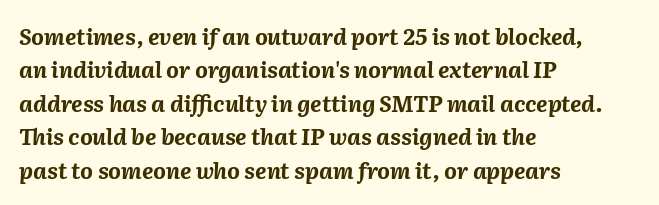
Each line starts at the same left margin while the right side varies. Vertically, the passage feels balanced, rows spaced as you'd expect. Weight check: bold — yes, fully. Tall strokes in this sample are angled rather than plumb.
